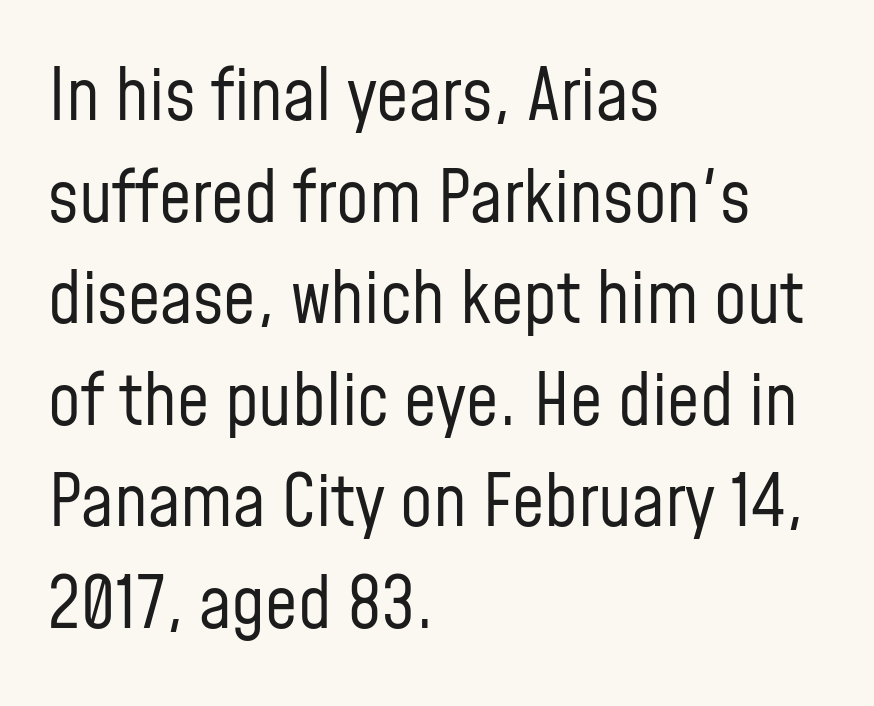
A typesetter would call this zero additional tracking. A typesetter would label this face a sans. Here the designer chose a conventional face with non-uniform glyph widths. Is there any slant? The stems are plumb.
